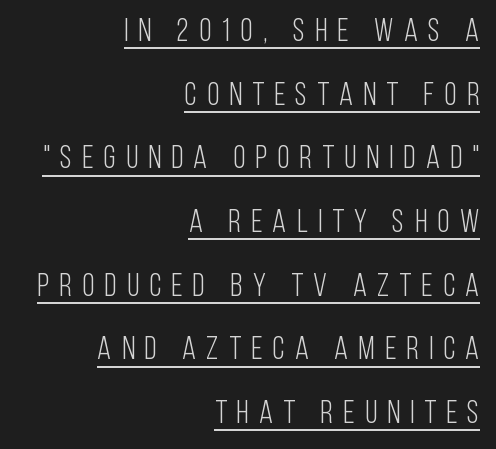
{"serif": "no", "italic": "no", "bold": "no", "weight": "light", "width": "condensed", "stroke_contrast": "low", "x_height": "large", "monospaced": "no", "underline": "yes", "align": "right", "line_spacing": "loose", "line_spacing_ratio": 1.99, "letter_spacing": "wide", "letter_spacing_em": 0.32, "glyph_px": 32}
